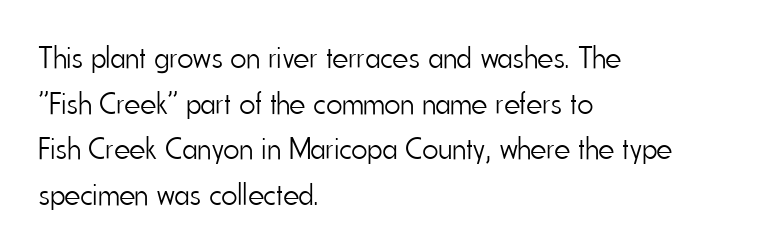
{"serif": "no", "italic": "no", "bold": "no", "weight": "light", "width": "condensed", "stroke_contrast": "low", "x_height": "small", "monospaced": "no", "underline": "no", "align": "left", "line_spacing": "normal", "line_spacing_ratio": 1.47, "letter_spacing": "normal", "letter_spacing_em": 0.0, "glyph_px": 31}
